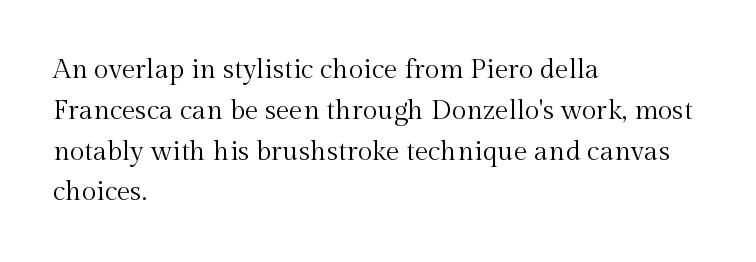
The passage shown stacks its lines at a standard gap. Plain, unruled lines of type. Summary of weight: not heavy and not bold. The rendering keeps characters at their native spacing. Notice how the stems are strictly vertical — no italics here.
